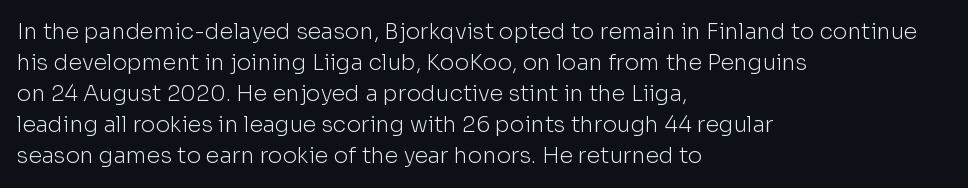
The image shows 22 px text type, upright; set left-aligned, normal line spacing (1.41x), normal letter spacing, not underlined.
